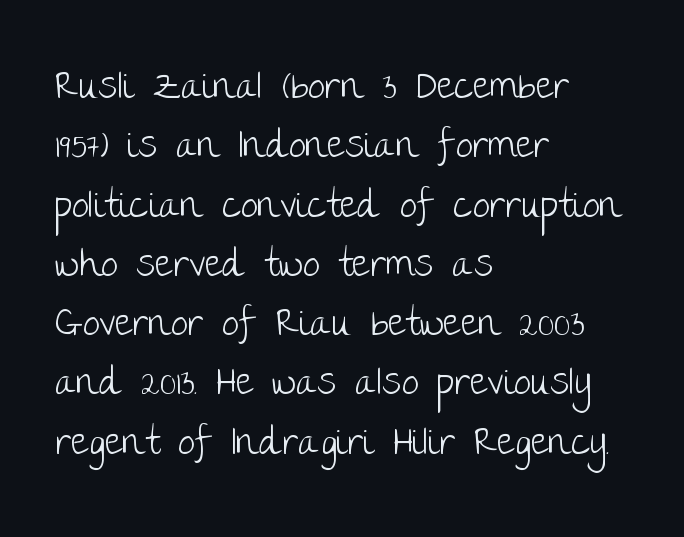
{"serif": "no", "italic": "no", "bold": "no", "weight": "light", "width": "normal", "stroke_contrast": "low", "x_height": "large", "monospaced": "no", "underline": "no", "align": "left", "line_spacing": "normal", "line_spacing_ratio": 1.56, "letter_spacing": "normal", "letter_spacing_em": 0.0, "glyph_px": 38}
